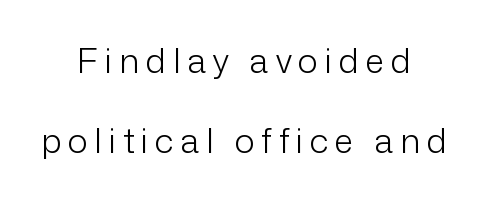
The image shows 34 px light sans-serif type, upright; set centered, loose line spacing (2.35x), unusually wide letter spacing (+0.2 em), not underlined; low stroke contrast and a medium x-height.
